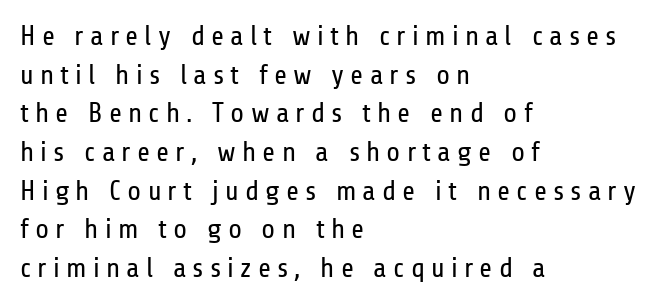
The image shows 28 px regular-weight, condensed sans-serif type, upright; set left-aligned, normal line spacing (1.38x), unusually wide letter spacing (+0.22 em), not underlined; low stroke contrast and a medium x-height.
